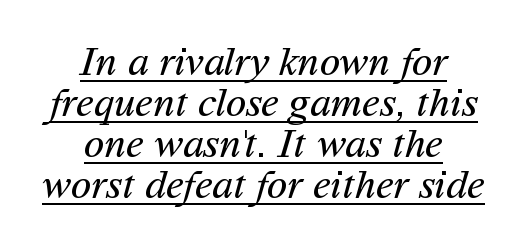
Line spacing here is tight. Think of a printed novel: that variable character pitch is what you see here. A typesetter would label this face a sans. Caption: standard tracking, unaltered. The strokes are not fattened; the text isn't bold. The typesetter has applied underlining to the passage shown.
